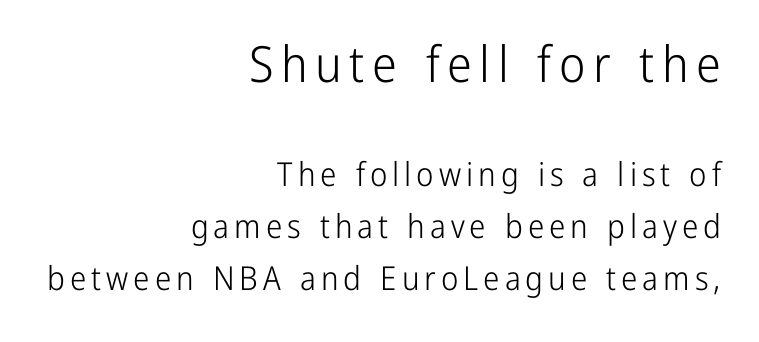
The image shows 50 px light, condensed sans-serif type, upright; set right-aligned, normal line spacing (1.58x), not underlined; the first (top) block is 1.52x larger; low stroke contrast and a medium x-height.
